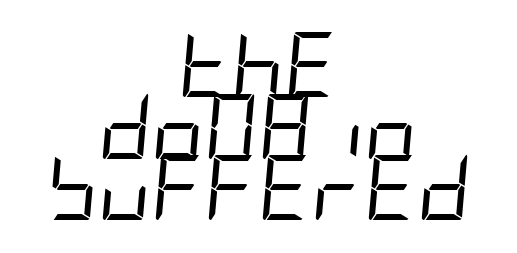
Is the letter spacing exaggerated? No — it looks like the ordinary default. Stems here are at most as thick as an everyday book face. Tall strokes in this sample are angled rather than plumb. How would I describe the line gaps? Narrow and economical. Decoration check: the copy has no underline.
